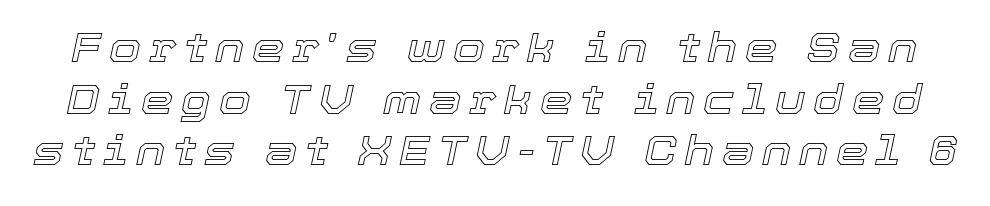
A typesetter would call this proportional, since set widths differ per character. A typesetter would call this leading conventional body-copy spacing. These lines were composed using italics. Descender tails drop into unmarked territory.
